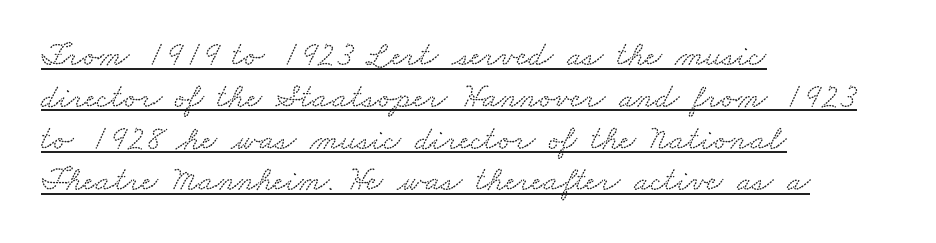
Q: Is the typeface a serif or a sans-serif typeface? A: Serif.
Q: Is the text underlined? A: Yes.
Q: How is the paragraph aligned? A: Left-aligned.
Q: Is the spacing between letters normal or unusually wide? A: Normal.
Q: Width (condensed, normal, or wide)? A: Wide.
Q: Stroke contrast? A: Medium.
Q: x-height? A: Small.
Q: Monospaced? A: No.
